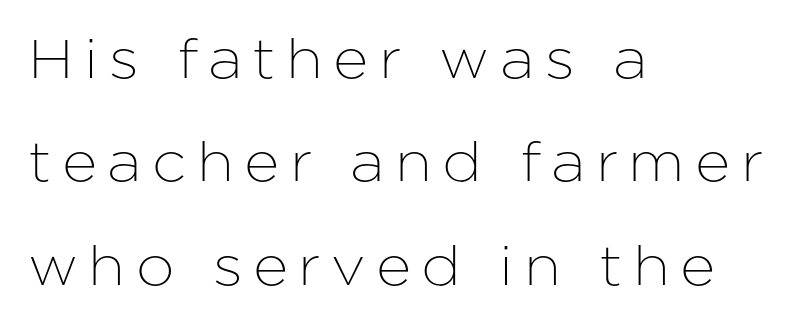
{"serif": "no", "italic": "no", "width": "normal", "stroke_contrast": "low", "x_height": "medium", "monospaced": "no", "underline": "no", "align": "left", "line_spacing_ratio": 1.88, "glyph_px": 55}
